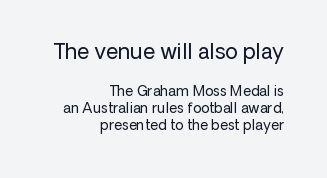
Q: Is the text bold? A: No.
Q: Is the text italic (slanted)? A: No, it is upright.
Q: Is the text underlined? A: No.
Q: How is the paragraph aligned? A: Right-aligned.
Q: Is the spacing between letters normal or unusually wide? A: Normal.
Q: Which block of text is set in a larger size, the first (top) or the second (bottom)? A: The first (top) one.
